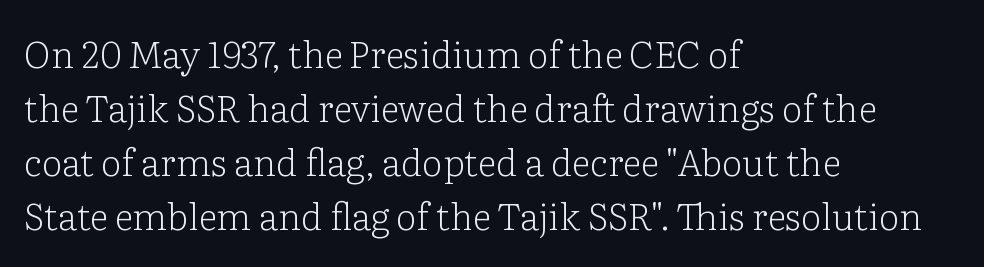
{"serif": "yes", "italic": "no", "bold": "no", "weight": "light", "width": "normal", "stroke_contrast": "low", "x_height": "medium", "monospaced": "no", "underline": "no", "align": "left", "line_spacing": "normal", "line_spacing_ratio": 1.46, "letter_spacing": "normal", "letter_spacing_em": 0.0, "glyph_px": 37}
